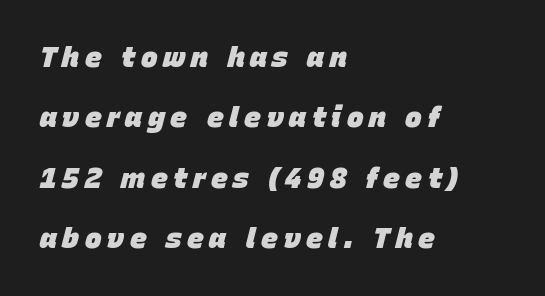
{"italic": "yes", "lean": "right", "slant_degrees": 15, "bold": "yes", "weight": "heavy", "width": "normal", "stroke_contrast": "low", "x_height": "large", "monospaced": "no", "underline": "no", "align": "left", "line_spacing": "loose", "line_spacing_ratio": 2.16, "letter_spacing": "wide", "letter_spacing_em": 0.2, "glyph_px": 28}
